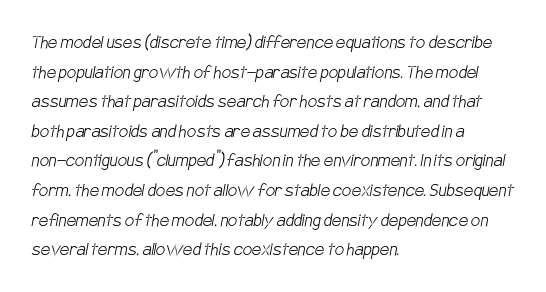
{"bold": "no", "underline": "no", "align": "left", "line_spacing": "normal", "line_spacing_ratio": 1.41, "letter_spacing": "normal", "letter_spacing_em": 0.0, "glyph_px": 21}
